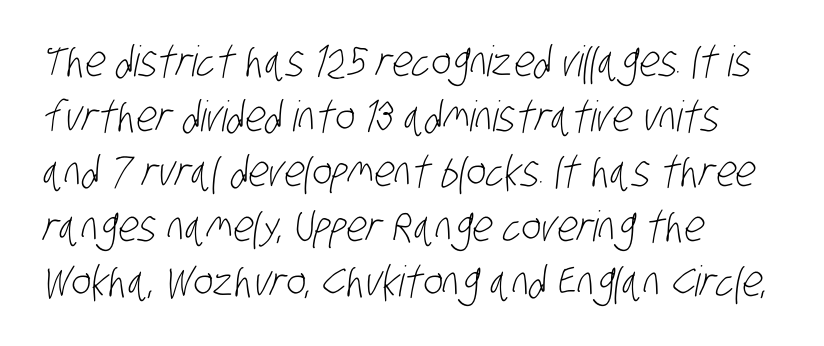
The image shows 42 px light, condensed sans-serif type; set left-aligned, normal line spacing (1.31x), normal letter spacing, not underlined; low stroke contrast and a large x-height.
